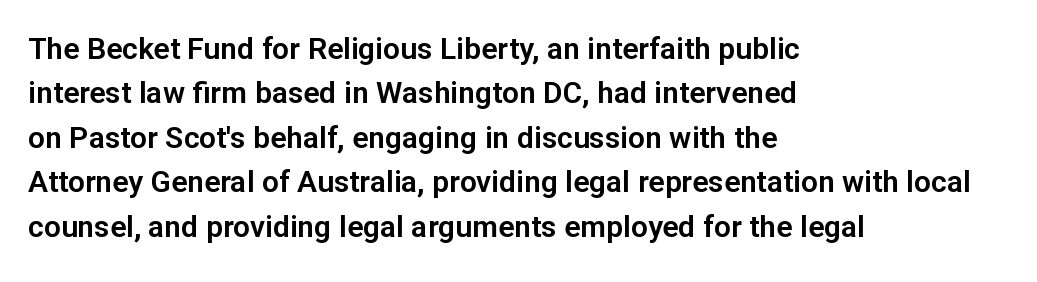
The image shows 30 px sans-serif type, upright; set left-aligned, normal line spacing (1.48x), normal letter spacing, not underlined; low stroke contrast and a medium x-height.
